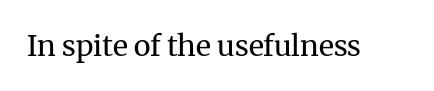
{"serif": "yes", "italic": "no", "bold": "no", "weight": "regular", "width": "normal", "stroke_contrast": "medium", "x_height": "medium", "monospaced": "no", "underline": "no", "letter_spacing": "normal", "letter_spacing_em": 0.0, "glyph_px": 29}
